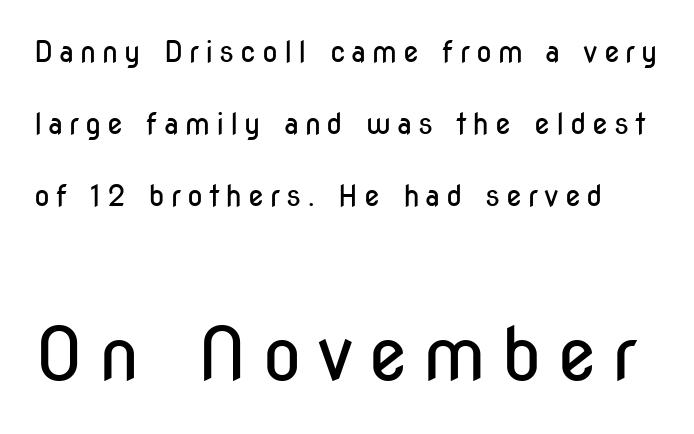
The more generous point size was reserved for the lower chunk. Decoration check: the copy has no underline. You could fit nearly another row in the gap between these rows. Each letter's strokes conclude bluntly, with no projecting serifs. Stroke mass is kept to a normal reading level or below.
